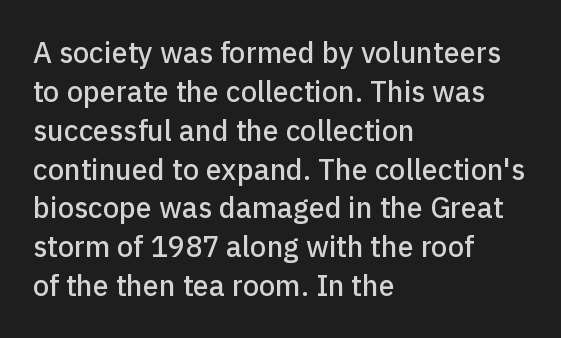
The letters stand upright; this is a roman face. Between one letter and the next there's only the usual sliver of space. Each row of text sits above clean, open space. The glyphs in this specimen are sans serif. The block of text has a typical density, with ordinary space between rows. This sample has the flowing, uneven cadence of proportional lettering.
